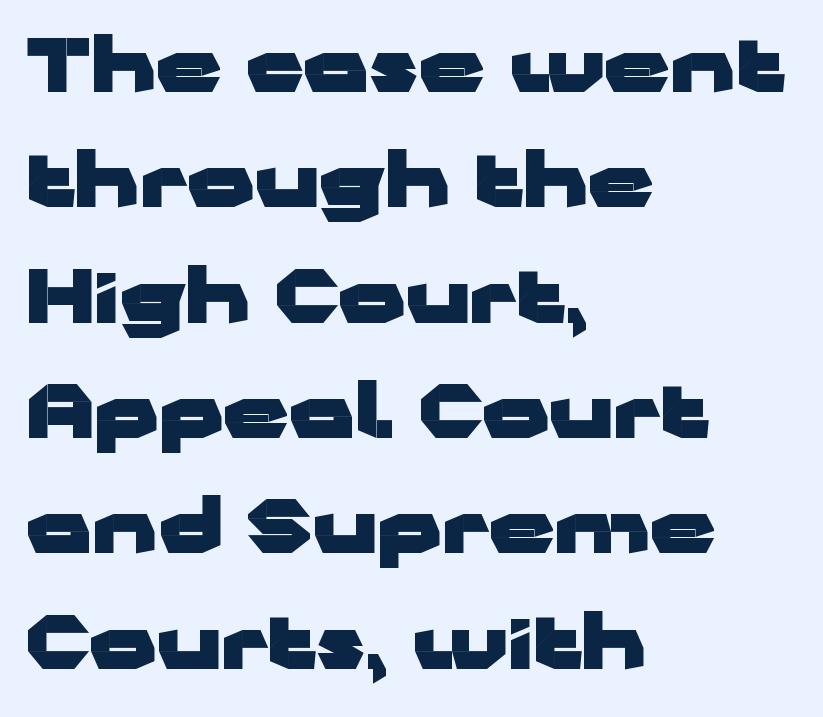
{"serif": "no", "italic": "no", "bold": "yes", "weight": "heavy", "width": "wide", "stroke_contrast": "low", "x_height": "medium", "monospaced": "no", "underline": "no", "align": "left", "line_spacing": "normal", "line_spacing_ratio": 1.58, "letter_spacing": "normal", "letter_spacing_em": 0.0, "glyph_px": 73}
